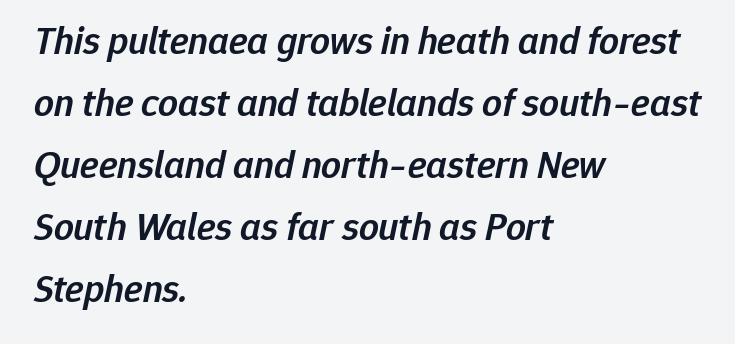
The image shows 39 px semibold type, italic (leaning right); set left-aligned, normal line spacing (1.59x), normal letter spacing, not underlined; low stroke contrast and a medium x-height.
